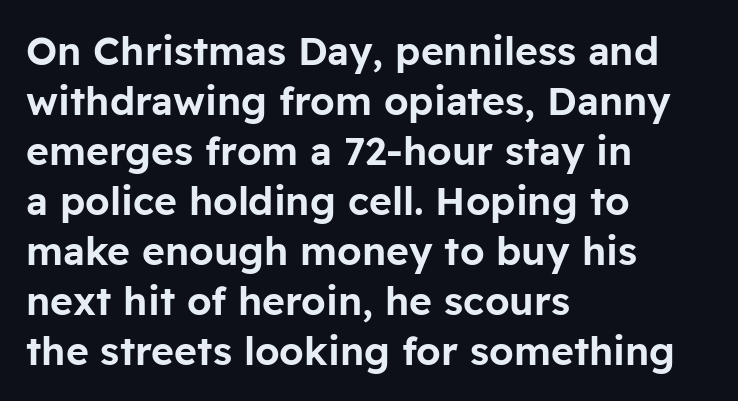
Q: Is the text italic (slanted)? A: No, it is upright.
Q: Is the typeface a serif or a sans-serif typeface? A: Sans-serif.
Q: Is the text underlined? A: No.
Q: How is the paragraph aligned? A: Left-aligned.
Q: Is the spacing between letters normal or unusually wide? A: Normal.
Q: Is the spacing between lines tight, normal or loose? A: Normal.
Q: Width (condensed, normal, or wide)? A: Normal.
Q: Stroke contrast? A: Low.
Q: x-height? A: Medium.
Q: Monospaced? A: No.
